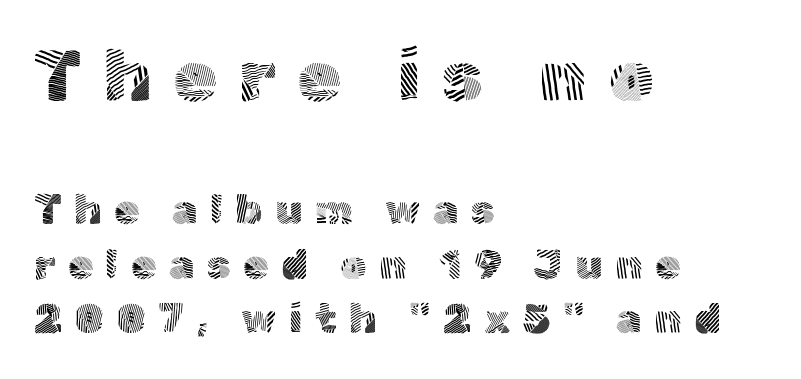
No feet cap the strokes, marking this as sans-serif type. Evenly set lines give the paragraph a standard silhouette. Caption: face not bold, strokes unweighted. Upright lettering throughout. In terms of letterspacing, this is a distinctly airy, spread setting. You could not count columns in this text — the font is proportionally spaced.
